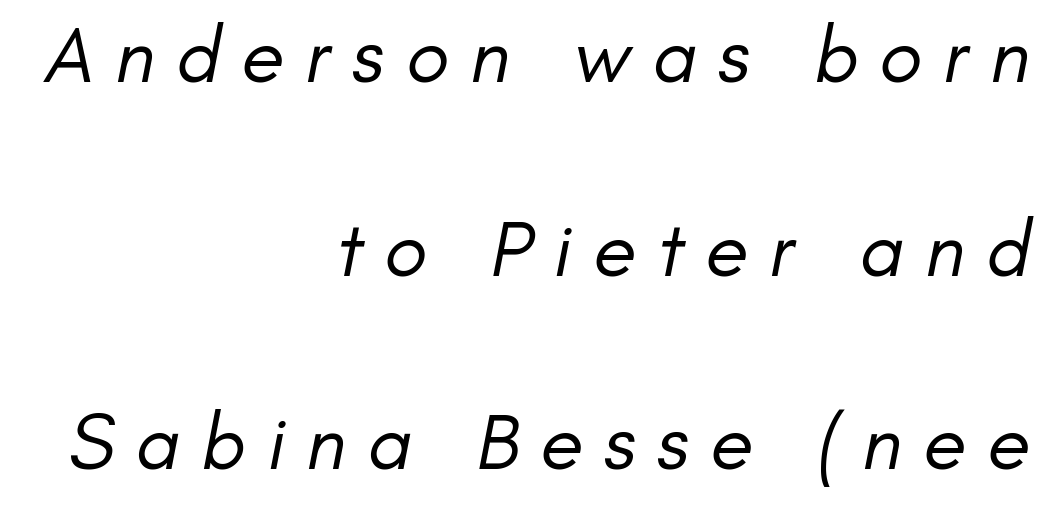
Is this a heavy cut? Hardly; it is regular or lighter. This block would shrink considerably if given ordinary leading; it's expanded now. Has an underline been added? It has not. The rendering anchors every line to the right-hand side. Examine the stroke ends and you'll find no serifs.
